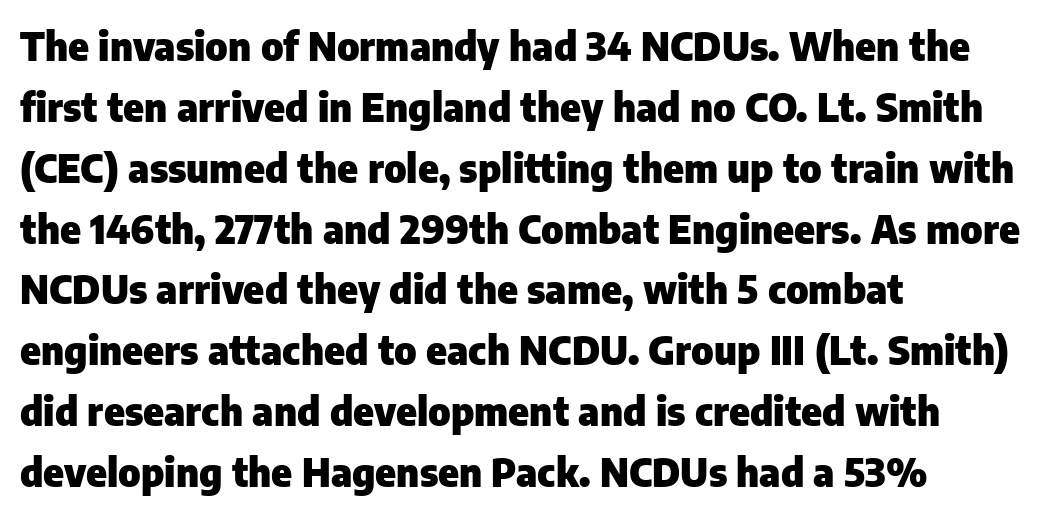
{"serif": "no", "italic": "no", "bold": "yes", "weight": "heavy", "width": "normal", "stroke_contrast": "low", "x_height": "medium", "monospaced": "no", "underline": "no", "align": "left", "line_spacing": "normal", "line_spacing_ratio": 1.56, "letter_spacing": "normal", "letter_spacing_em": 0.0, "glyph_px": 39}
